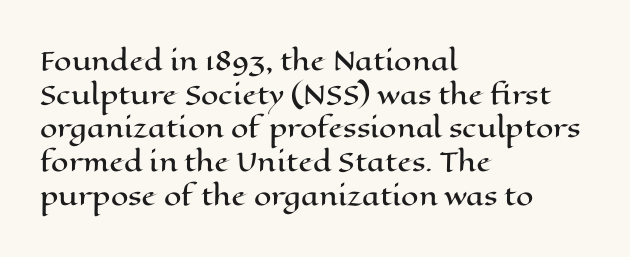
The image shows 25 px text type, upright; set left-aligned, normal line spacing (1.35x), normal letter spacing, not underlined.
